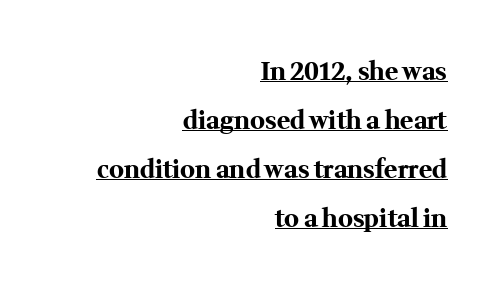
The ragged edge is on the left, which tells us the setting is flush right. Letter spacing: default. Caption: lettering with a line underneath. Does the weight exceed regular? Yes, all the way to bold. Widely set lines give the paragraph a tall, airy silhouette.
